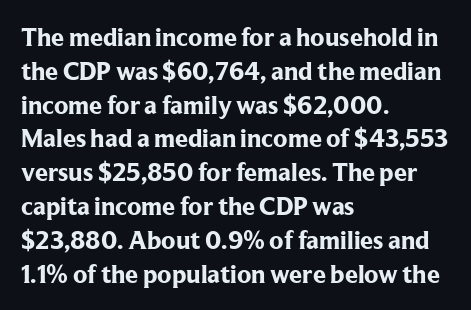
Q: Is the text bold? A: Yes.
Q: Is the text italic (slanted)? A: No, it is upright.
Q: Is the text underlined? A: No.
Q: How is the paragraph aligned? A: Left-aligned.
Q: Is the spacing between letters normal or unusually wide? A: Normal.
Q: Is the spacing between lines tight, normal or loose? A: Normal.
